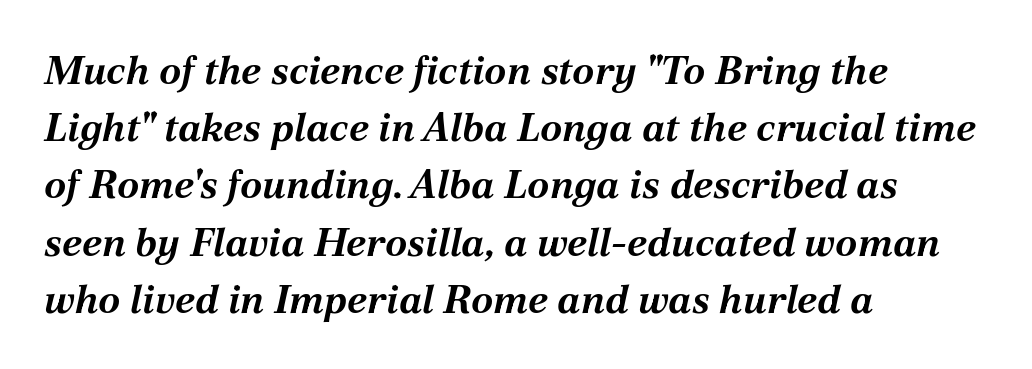
Q: Is the text bold? A: Yes.
Q: Is the text italic (slanted)? A: Yes, it leans right by about 12 degrees.
Q: Is the text underlined? A: No.
Q: How is the paragraph aligned? A: Left-aligned.
Q: Is the spacing between letters normal or unusually wide? A: Normal.
Q: Is the spacing between lines tight, normal or loose? A: Normal.
Q: Width (condensed, normal, or wide)? A: Normal.
Q: Stroke contrast? A: Medium.
Q: x-height? A: Medium.
Q: Monospaced? A: No.
